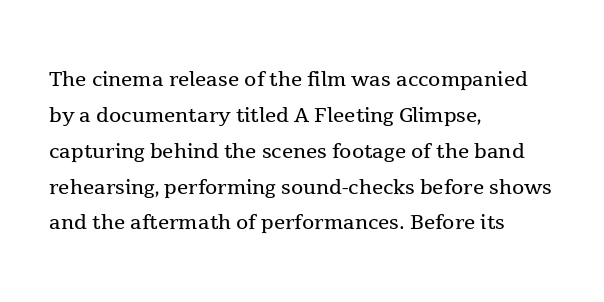
Typeset ragged right — the left edge is the straight one. Look at the tracking — it's just the regular setting, nothing added. In terms of posture, this sample is upright. Proportional: the letters do not fall into vertical columns.
